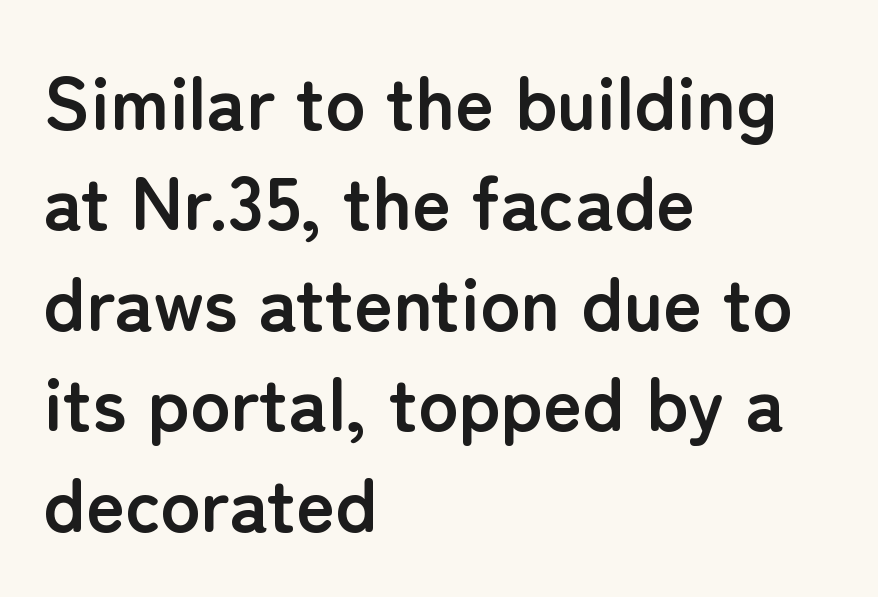
{"serif": "no", "italic": "no", "bold": "yes", "weight": "semibold", "width": "normal", "stroke_contrast": "low", "x_height": "medium", "monospaced": "no", "underline": "no", "align": "left", "line_spacing": "normal", "line_spacing_ratio": 1.34, "letter_spacing": "normal", "letter_spacing_em": 0.0, "glyph_px": 75}
